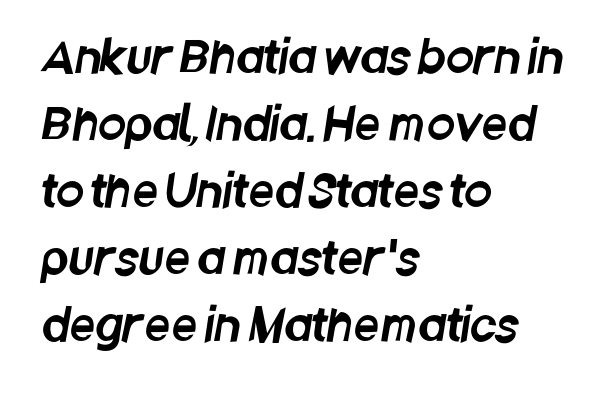
Q: Is the typeface a serif or a sans-serif typeface? A: Sans-serif.
Q: Is the text underlined? A: No.
Q: How is the paragraph aligned? A: Left-aligned.
Q: Is the spacing between letters normal or unusually wide? A: Normal.
Q: Is the spacing between lines tight, normal or loose? A: Normal.
Q: Width (condensed, normal, or wide)? A: Condensed.
Q: Stroke contrast? A: Low.
Q: x-height? A: Large.
Q: Monospaced? A: No.
